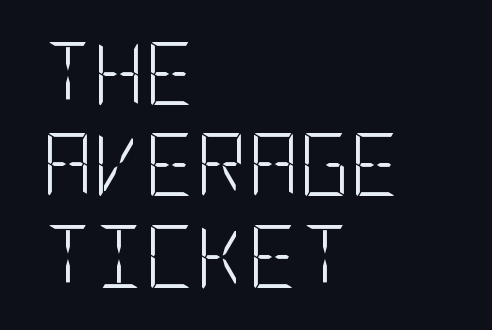
Q: Is the text bold? A: No.
Q: Is the text italic (slanted)? A: No, it is upright.
Q: Is the typeface a serif or a sans-serif typeface? A: Sans-serif.
Q: Is the text underlined? A: No.
Q: How is the paragraph aligned? A: Left-aligned.
Q: Is the spacing between letters normal or unusually wide? A: Normal.
Q: Is the spacing between lines tight, normal or loose? A: Normal.
Q: Width (condensed, normal, or wide)? A: Condensed.
Q: Stroke contrast? A: Low.
Q: x-height? A: Large.
